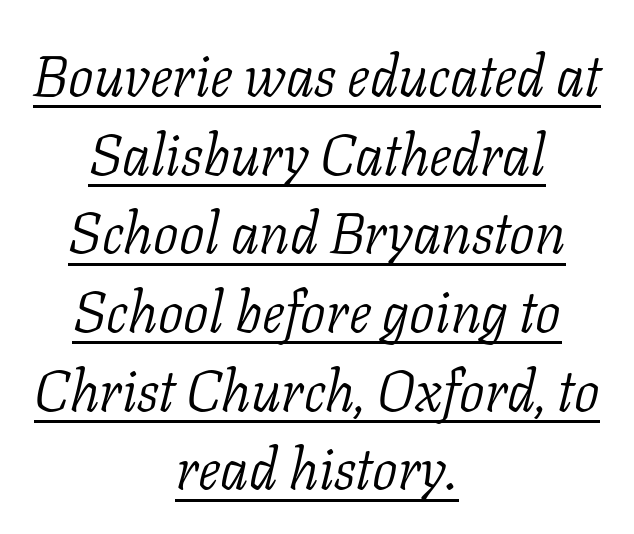
{"serif": "yes", "italic": "yes", "lean": "right", "slant_degrees": 11, "bold": "no", "weight": "light", "width": "normal", "stroke_contrast": "low", "x_height": "medium", "monospaced": "no", "underline": "yes", "align": "center", "line_spacing": "normal", "line_spacing_ratio": 1.38, "letter_spacing": "normal", "letter_spacing_em": 0.0, "glyph_px": 57}
